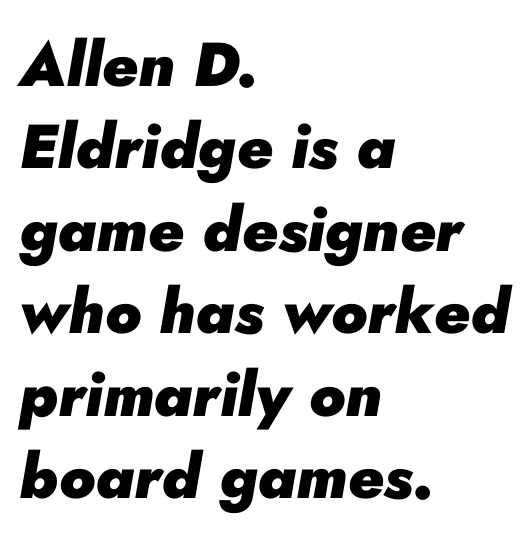
Q: Is the text bold? A: Yes.
Q: Is the text italic (slanted)? A: Yes, it leans right by about 10 degrees.
Q: Is the text underlined? A: No.
Q: How is the paragraph aligned? A: Left-aligned.
Q: Is the spacing between letters normal or unusually wide? A: Normal.
Q: Is the spacing between lines tight, normal or loose? A: Normal.
Q: Width (condensed, normal, or wide)? A: Normal.
Q: Stroke contrast? A: Low.
Q: x-height? A: Small.
Q: Monospaced? A: No.
